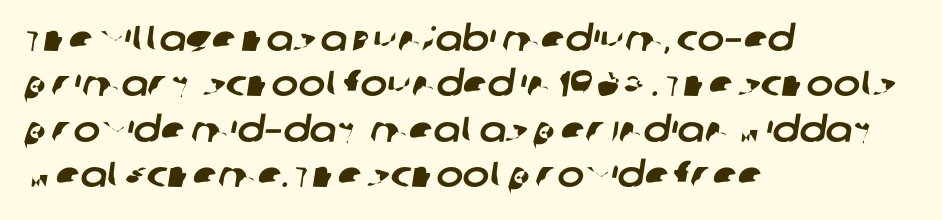
The image shows 36 px sans-serif type; set left-aligned, normal line spacing (1.26x), normal letter spacing, not underlined; low stroke contrast and a large x-height.
